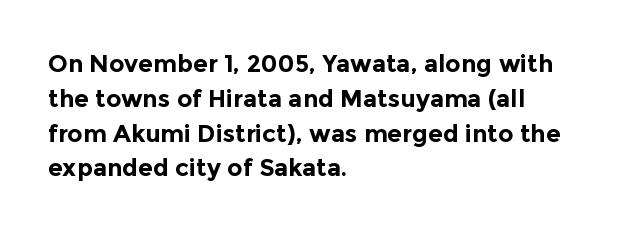
Nope, not italic — everything's standing straight. The passage shown has conventional tracking throughout. Bold? Absolutely — the strokes are thick and heavy. If you drew a ruler down the left edge, every line would touch it. The gap between lines stays unmarked. Horizontal bands of white between lines are of average thickness.
